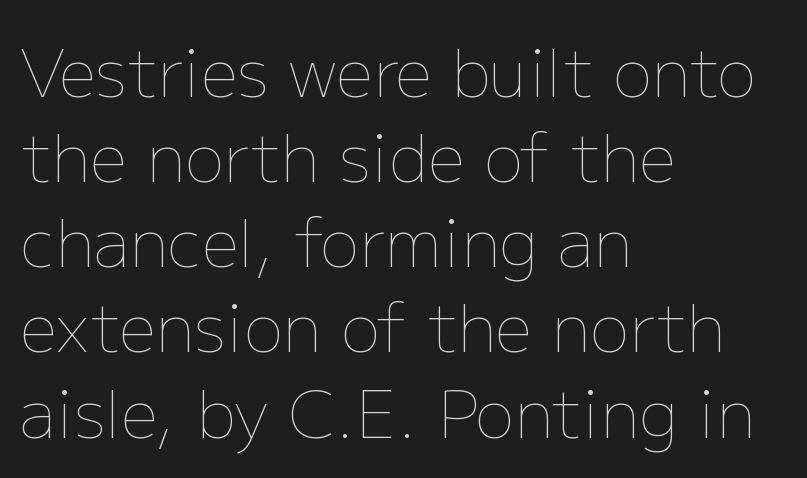
Q: Is the text bold? A: No.
Q: Is the text italic (slanted)? A: No, it is upright.
Q: Is the text underlined? A: No.
Q: How is the paragraph aligned? A: Left-aligned.
Q: Is the spacing between letters normal or unusually wide? A: Normal.
Q: Is the spacing between lines tight, normal or loose? A: Normal.
Q: Width (condensed, normal, or wide)? A: Normal.
Q: Stroke contrast? A: Low.
Q: x-height? A: Medium.
Q: Monospaced? A: No.
